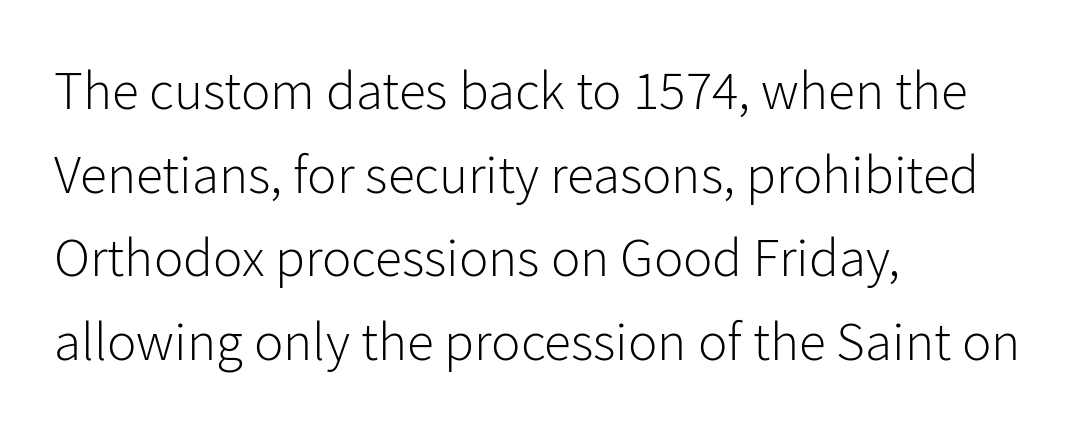
Q: Is the text bold? A: No.
Q: Is the text italic (slanted)? A: No, it is upright.
Q: Is the typeface a serif or a sans-serif typeface? A: Sans-serif.
Q: Is the text underlined? A: No.
Q: How is the paragraph aligned? A: Left-aligned.
Q: Is the spacing between letters normal or unusually wide? A: Normal.
Q: Is the spacing between lines tight, normal or loose? A: Normal.
Q: Width (condensed, normal, or wide)? A: Normal.
Q: Stroke contrast? A: Low.
Q: x-height? A: Medium.
Q: Monospaced? A: No.
